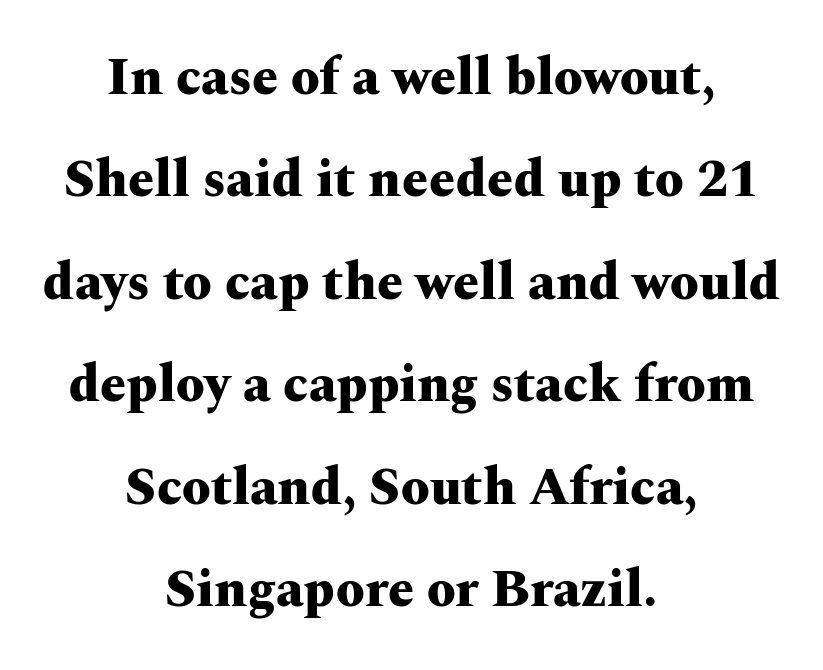
Unmarked baselines from the first word to the last. What's the leading like? Stretched, with rows far apart. One-word summary of the alignment: center. The designer went with a serif here, giving each stem small feet.
